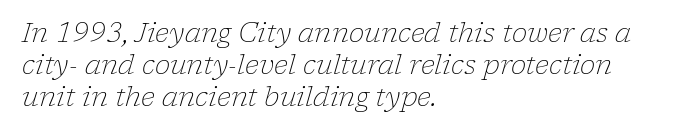
{"italic": "yes", "lean": "right", "slant_degrees": 17, "bold": "no", "underline": "no", "align": "left", "line_spacing_ratio": 1.24, "letter_spacing": "normal", "letter_spacing_em": 0.0, "glyph_px": 26}
